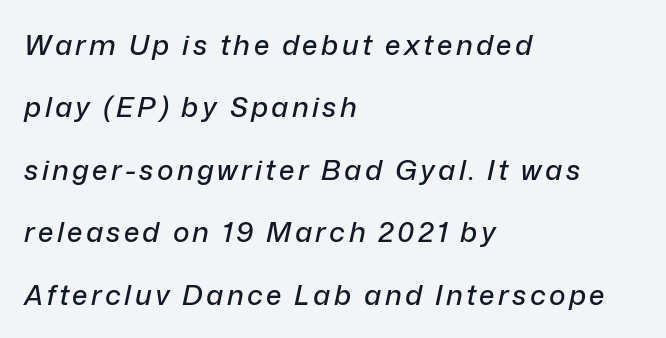
{"italic": "yes", "lean": "right", "slant_degrees": 12, "width": "normal", "stroke_contrast": "low", "x_height": "medium", "monospaced": "no", "underline": "no", "align": "left", "line_spacing": "loose", "line_spacing_ratio": 2.23, "glyph_px": 28}
